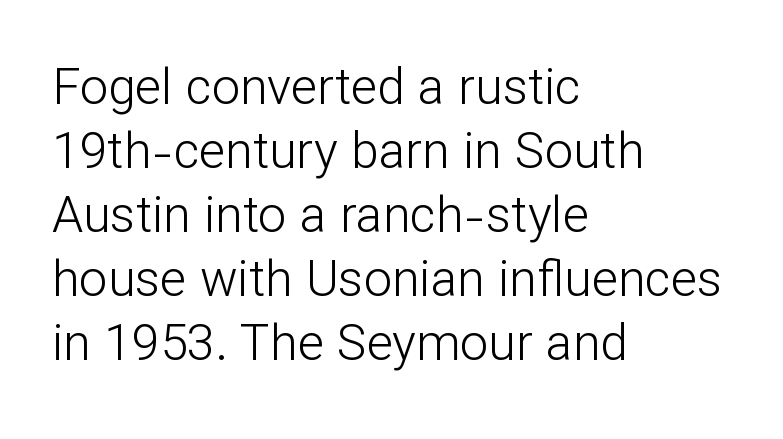
Notice how the passage keeps a crisp vertical edge on the left only. The type sits square on the baseline with zero lean. Type style note: lacks serifs. The baseline area is clear. A light-to-regular cut is what we see here.
